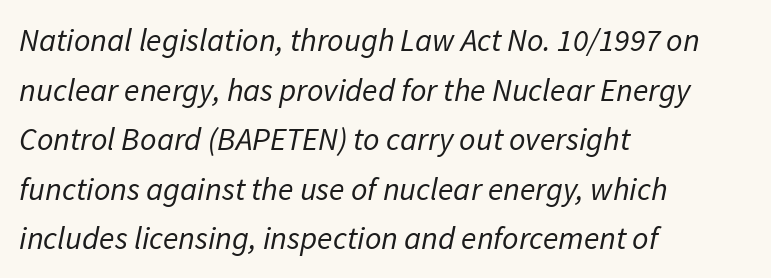
Q: Is the text bold? A: No.
Q: Is the typeface a serif or a sans-serif typeface? A: Sans-serif.
Q: Is the text underlined? A: No.
Q: How is the paragraph aligned? A: Left-aligned.
Q: Is the spacing between letters normal or unusually wide? A: Normal.
Q: Is the spacing between lines tight, normal or loose? A: Normal.
Q: Width (condensed, normal, or wide)? A: Normal.
Q: Stroke contrast? A: Low.
Q: x-height? A: Medium.
Q: Monospaced? A: No.
